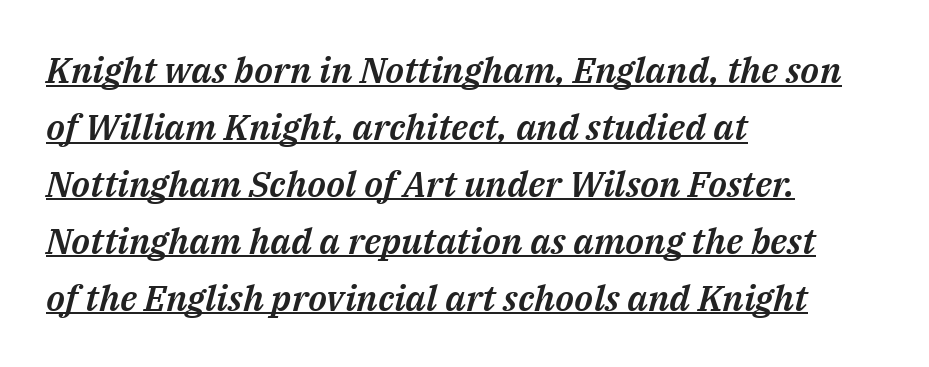
{"italic": "yes", "lean": "right", "slant_degrees": 14, "width": "normal", "stroke_contrast": "medium", "x_height": "medium", "monospaced": "no", "underline": "yes", "align": "left", "line_spacing": "normal", "line_spacing_ratio": 1.58, "letter_spacing": "normal", "letter_spacing_em": 0.0, "glyph_px": 36}
